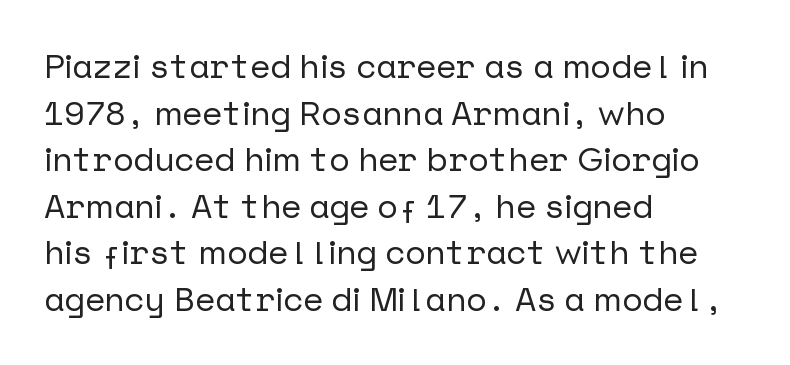
The image shows 34 px sans-serif type, upright; set left-aligned, normal line spacing (1.37x), normal letter spacing, not underlined; low stroke contrast and a medium x-height.
